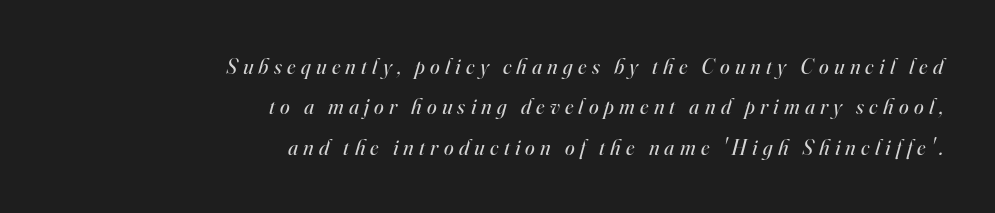
The gaps between neighbouring characters are conspicuously large. Does the lettering tilt? It does — this is italic. Each row of text sits above clean, open space. In CSS terms this would be text-align: right. Compared with a typical body face, this is equally light or lighter still.
